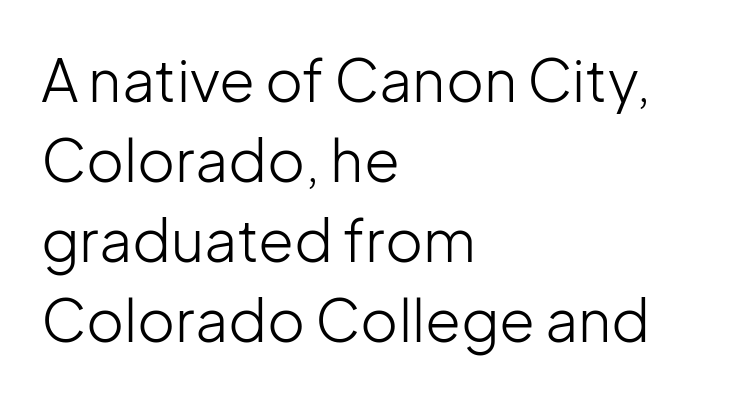
The image shows 58 px light sans-serif type, upright; set left-aligned, normal line spacing (1.38x), normal letter spacing, not underlined; low stroke contrast and a medium x-height.
